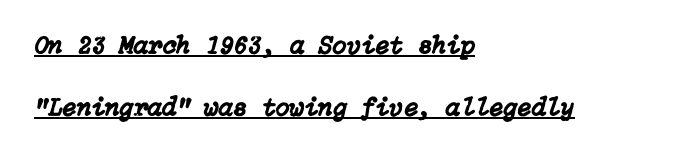
The lettering is marked with a stroke running underneath it. Rows of type keep a wide berth in the vertical direction. The typography opts for an oblique posture over an upright one. You could call the tracking neutral — neither tight nor loose. Reading down the block, your eye returns to a fixed left position each line.
